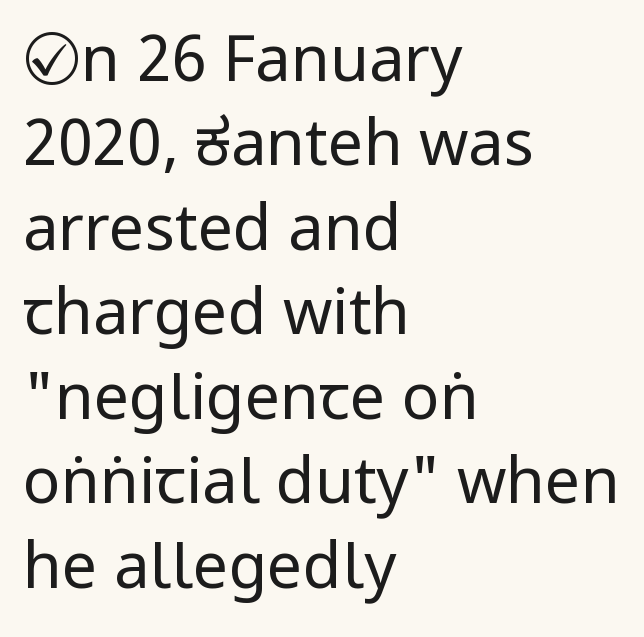
{"serif": "no", "italic": "no", "bold": "no", "weight": "regular", "width": "condensed", "stroke_contrast": "low", "x_height": "large", "monospaced": "no", "underline": "no", "align": "left", "line_spacing": "normal", "line_spacing_ratio": 1.34, "letter_spacing": "normal", "letter_spacing_em": 0.0, "glyph_px": 63}
